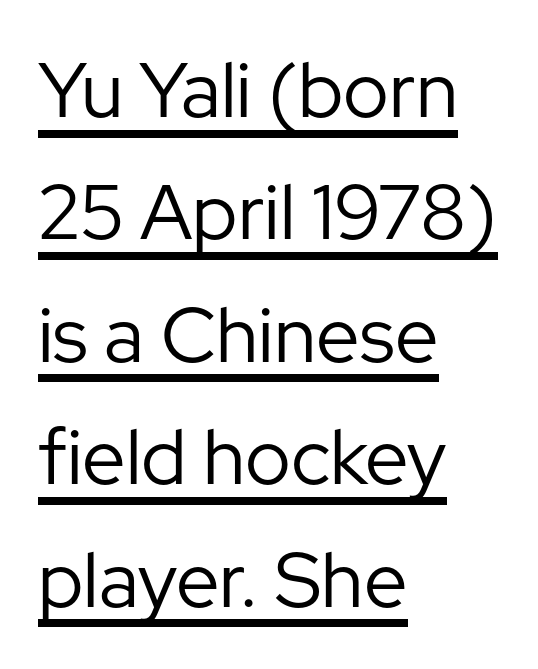
The image shows 77 px regular-weight sans-serif type, upright; set left-aligned, normal line spacing (1.59x), normal letter spacing, underlined; low stroke contrast and a medium x-height.
